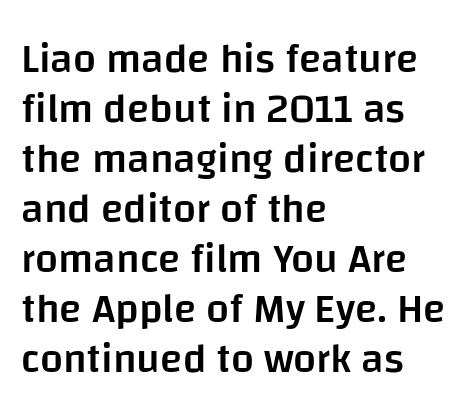
Descenders hang freely into open space. Short and long lines alike share a common starting point at left. Stems and bowls a touch heavier than normal — semibold. Character widths vary here, with narrow letters taking less room than wide ones. The type sits square on the baseline with zero lean.
